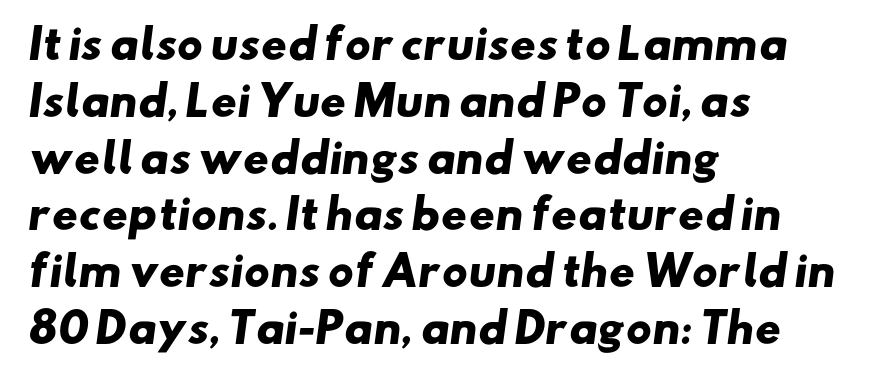
Honestly, the row spacing looks completely unremarkable. The type family on display is of the sans-serif kind. Strokes here are thick enough to call this a true bold. Where is the straight margin? On the left.
